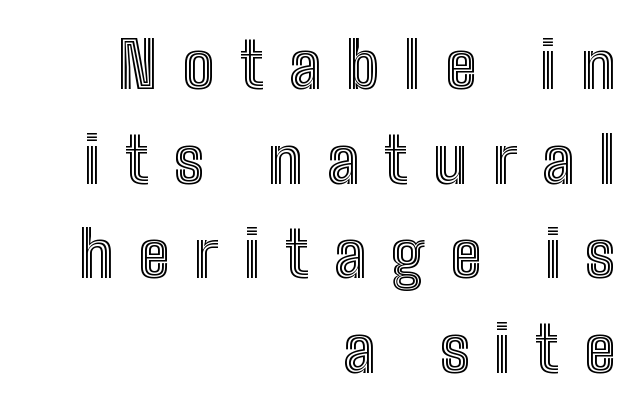
Q: Is the text italic (slanted)? A: No, it is upright.
Q: Is the text underlined? A: No.
Q: How is the paragraph aligned? A: Right-aligned.
Q: Is the spacing between letters normal or unusually wide? A: Unusually wide.
Q: Is the spacing between lines tight, normal or loose? A: Normal.
Q: Width (condensed, normal, or wide)? A: Condensed.
Q: x-height? A: Medium.
Q: Monospaced? A: No.
